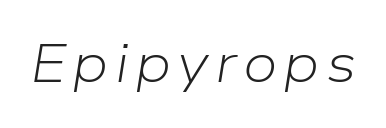
Weight class: somewhere from thin through regular. Character widths vary here, with narrow letters taking less room than wide ones. Looking at the ascenders, they clearly lean. The strip under each line holds only bare page.
